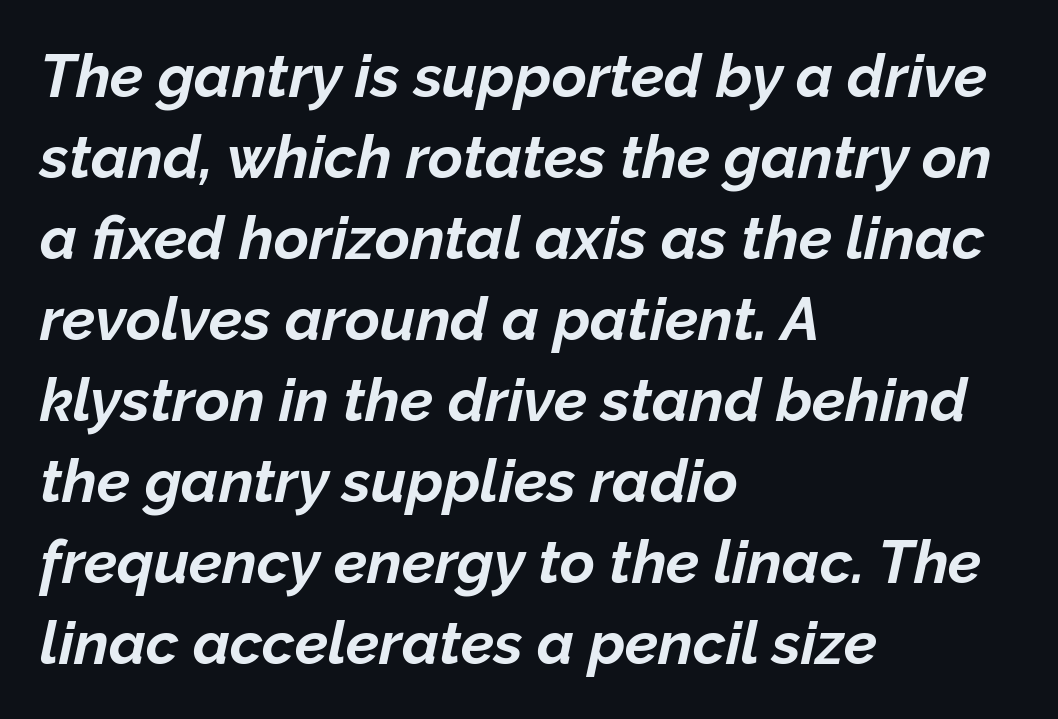
The image shows 60 px bold type, italic (leaning right); set left-aligned, normal line spacing (1.35x), normal letter spacing, not underlined; low stroke contrast and a medium x-height.
